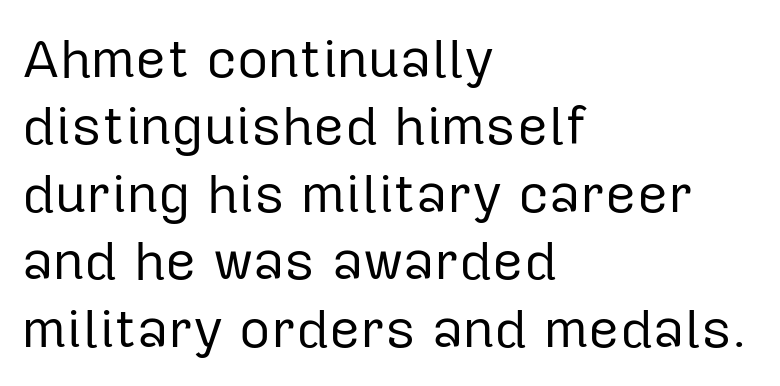
A light-to-regular cut is what we see here. Lines of text with bare space underneath. Nope, not italic — everything's standing straight. Examine the stroke ends and you'll find no serifs. The block of text has a typical density, with ordinary space between rows. A typesetter would call this zero additional tracking.
